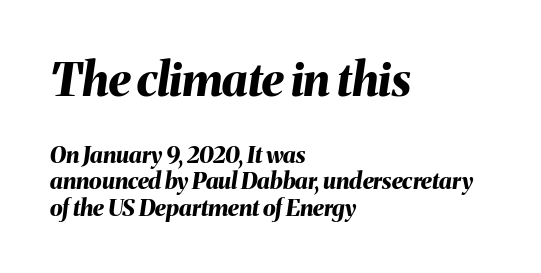
{"italic": "yes", "lean": "right", "slant_degrees": 8, "bold": "yes", "weight": "bold", "width": "normal", "stroke_contrast": "medium", "x_height": "medium", "monospaced": "no", "underline": "no", "align": "left", "line_spacing": "tight", "line_spacing_ratio": 1.15, "letter_spacing": "normal", "letter_spacing_em": 0.0, "larger_block": "first", "size_ratio": 2.0, "glyph_px": 46}
